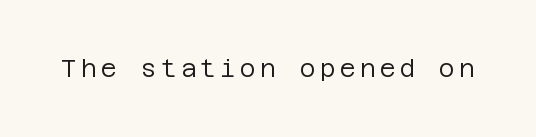
Only glyphs here, with clear space below each row. Posture: upright roman. The font is comparable to plain body text, perhaps lighter.
